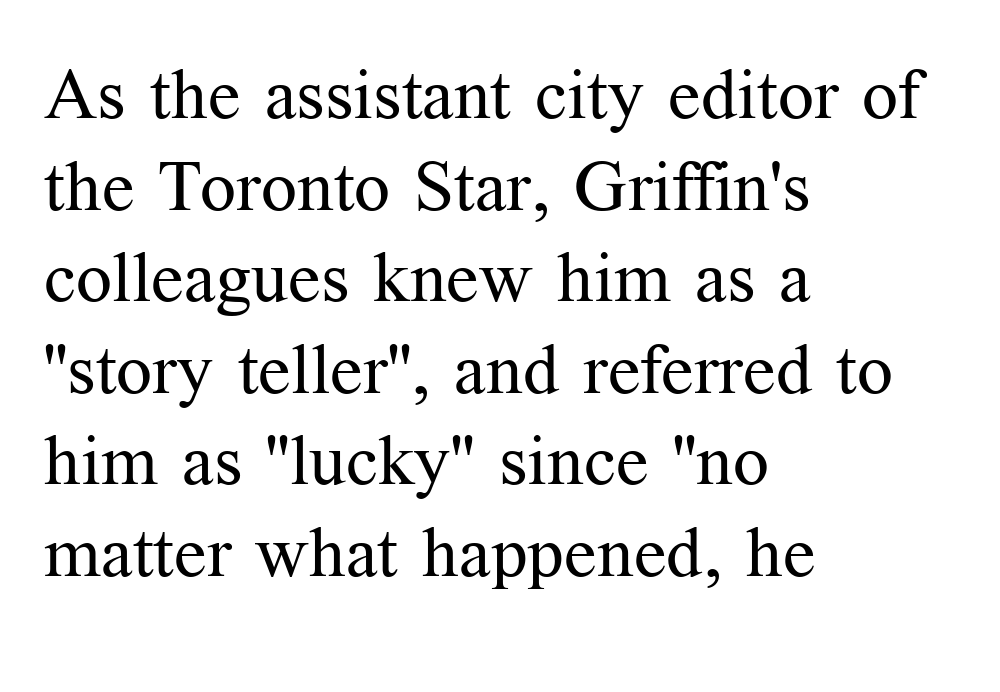
The typeface chosen for these lines features serifs. Is the stroke heavy? The answer is a plain regular-or-lighter. Looks like regular typesetting: each glyph gets only the width it needs. Is the block centered? No — it sits flush against the left margin.
